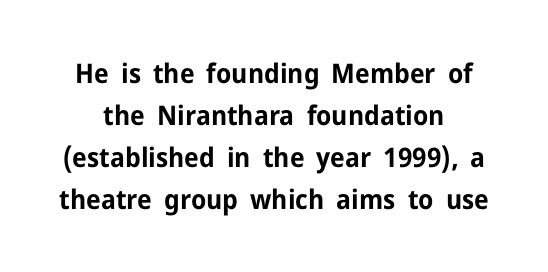
The image shows 27 px bold type, upright; set normal line spacing (1.56x), normal letter spacing, not underlined.
